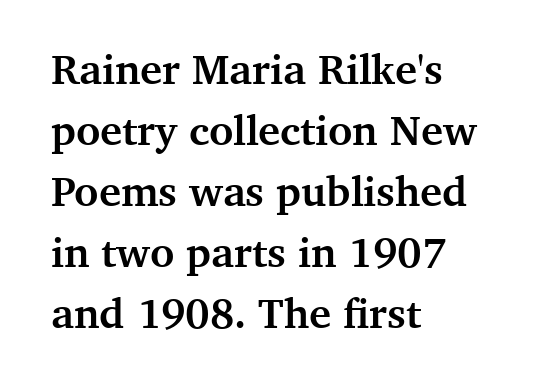
You could call the tracking neutral — neither tight nor loose. The face used here is proportionally spaced, like ordinary book or web type. Words float on clear page, feet unadorned. A classic flush-left, rag-right setting is used for this passage.
